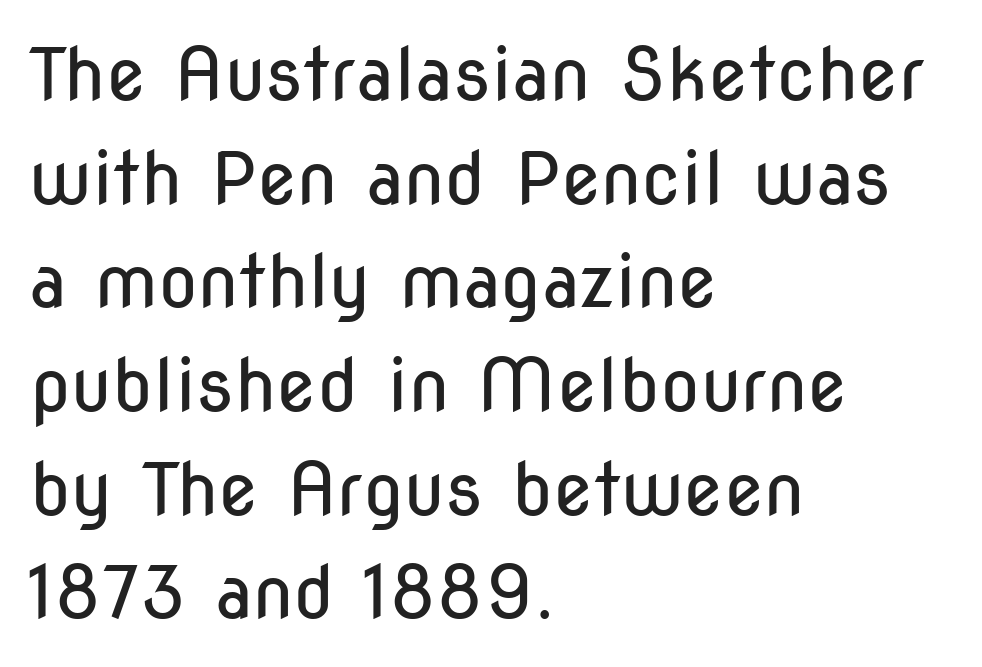
Q: Is the text bold? A: No.
Q: Is the text italic (slanted)? A: No, it is upright.
Q: Is the typeface a serif or a sans-serif typeface? A: Sans-serif.
Q: Is the text underlined? A: No.
Q: How is the paragraph aligned? A: Left-aligned.
Q: Is the spacing between letters normal or unusually wide? A: Normal.
Q: Is the spacing between lines tight, normal or loose? A: Normal.
Q: Width (condensed, normal, or wide)? A: Condensed.
Q: Stroke contrast? A: Low.
Q: x-height? A: Medium.
Q: Monospaced? A: No.
